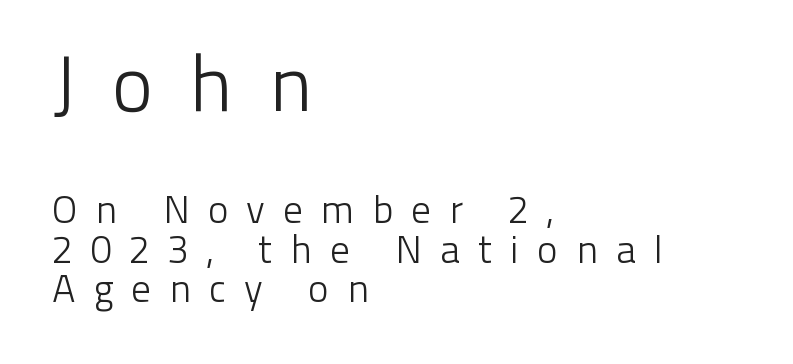
Q: Is the text bold? A: No.
Q: Is the text italic (slanted)? A: No, it is upright.
Q: Is the typeface a serif or a sans-serif typeface? A: Sans-serif.
Q: Is the text underlined? A: No.
Q: How is the paragraph aligned? A: Left-aligned.
Q: Is the spacing between letters normal or unusually wide? A: Unusually wide.
Q: Is the spacing between lines tight, normal or loose? A: Tight.
Q: Which block of text is set in a larger size, the first (top) or the second (bottom)? A: The first (top) one.
Q: Width (condensed, normal, or wide)? A: Normal.
Q: Stroke contrast? A: Low.
Q: x-height? A: Medium.
Q: Monospaced? A: No.
